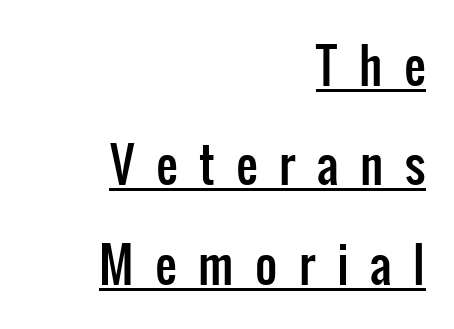
Q: Is the text italic (slanted)? A: No, it is upright.
Q: Is the typeface a serif or a sans-serif typeface? A: Sans-serif.
Q: Is the text underlined? A: Yes.
Q: How is the paragraph aligned? A: Right-aligned.
Q: Is the spacing between letters normal or unusually wide? A: Unusually wide.
Q: Is the spacing between lines tight, normal or loose? A: Loose.
Q: Width (condensed, normal, or wide)? A: Condensed.
Q: Stroke contrast? A: Low.
Q: x-height? A: Medium.
Q: Monospaced? A: No.
